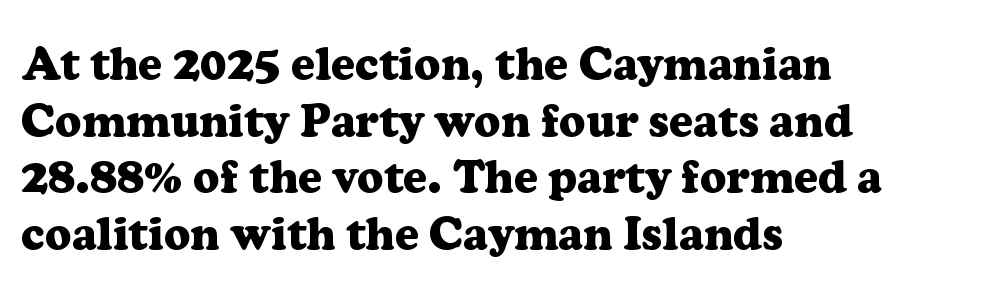
{"serif": "yes", "italic": "no", "bold": "yes", "weight": "heavy", "width": "normal", "stroke_contrast": "low", "x_height": "medium", "monospaced": "no", "underline": "no", "align": "left", "line_spacing_ratio": 1.23, "letter_spacing": "normal", "letter_spacing_em": 0.0, "glyph_px": 46}
